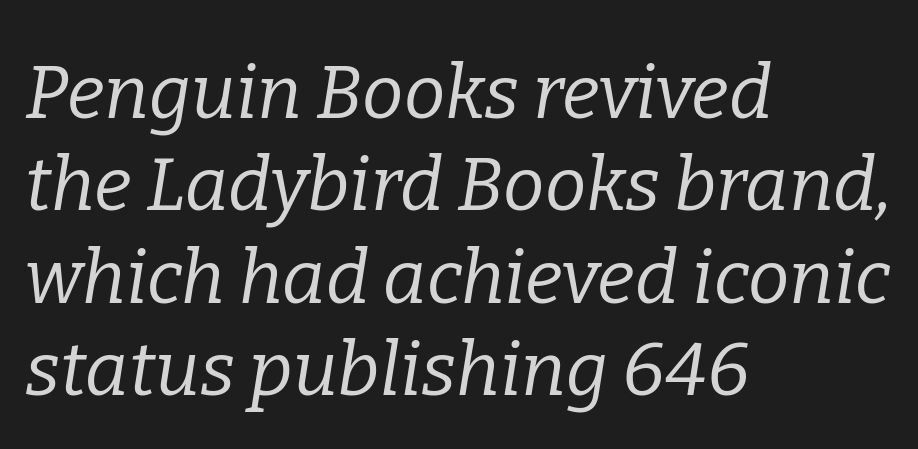
Q: Is the text bold? A: No.
Q: Is the text italic (slanted)? A: Yes, it leans right by about 9 degrees.
Q: Is the typeface a serif or a sans-serif typeface? A: Serif.
Q: Is the text underlined? A: No.
Q: How is the paragraph aligned? A: Left-aligned.
Q: Is the spacing between letters normal or unusually wide? A: Normal.
Q: Is the spacing between lines tight, normal or loose? A: Normal.
Q: Width (condensed, normal, or wide)? A: Normal.
Q: Stroke contrast? A: Low.
Q: x-height? A: Medium.
Q: Monospaced? A: No.
